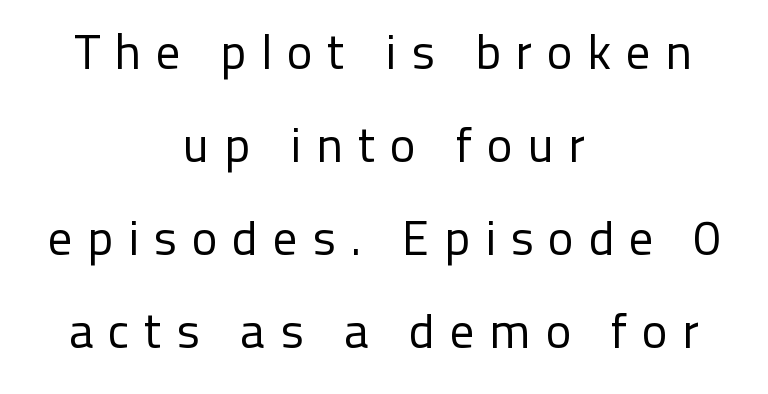
{"serif": "no", "italic": "no", "bold": "no", "weight": "regular", "width": "normal", "stroke_contrast": "low", "x_height": "medium", "monospaced": "no", "underline": "no", "align": "center", "line_spacing": "loose", "line_spacing_ratio": 1.9, "letter_spacing": "wide", "letter_spacing_em": 0.29, "glyph_px": 49}
